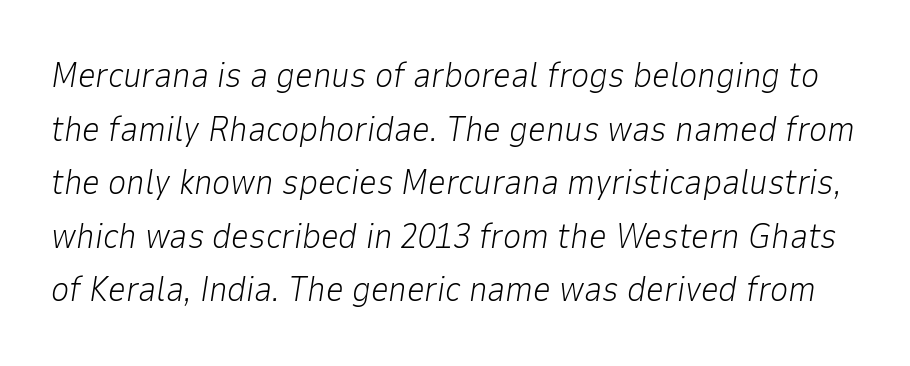
Successive baselines arrive at the customary interval. This reads as an unemphasized weight, regular at the heaviest. Observe the ordinary spacing: letters are neighbours, not strangers. The whole block is typeset with a tilt. Proportional: the letters do not fall into vertical columns.
